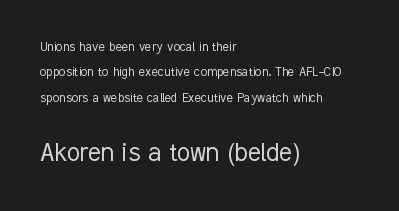
Q: Is the text bold? A: No.
Q: Is the text italic (slanted)? A: No, it is upright.
Q: Is the typeface a serif or a sans-serif typeface? A: Sans-serif.
Q: Is the text underlined? A: No.
Q: How is the paragraph aligned? A: Left-aligned.
Q: Is the spacing between letters normal or unusually wide? A: Normal.
Q: Is the spacing between lines tight, normal or loose? A: Normal.
Q: Which block of text is set in a larger size, the first (top) or the second (bottom)? A: The second (bottom) one.
Q: Width (condensed, normal, or wide)? A: Condensed.
Q: Stroke contrast? A: Low.
Q: x-height? A: Medium.
Q: Monospaced? A: No.
